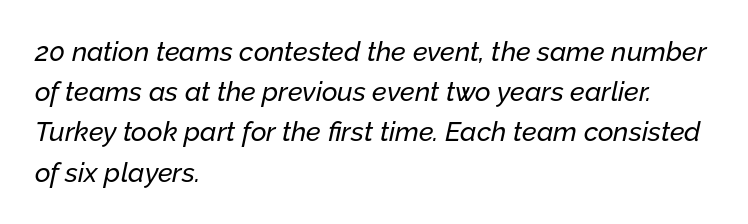
Q: Is the text italic (slanted)? A: Yes, it leans right by about 12 degrees.
Q: Is the text underlined? A: No.
Q: How is the paragraph aligned? A: Left-aligned.
Q: Is the spacing between letters normal or unusually wide? A: Normal.
Q: Is the spacing between lines tight, normal or loose? A: Normal.
